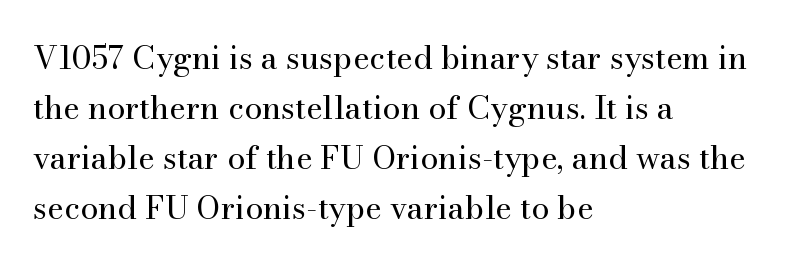
Q: Is the text bold? A: No.
Q: Is the text italic (slanted)? A: No, it is upright.
Q: Is the typeface a serif or a sans-serif typeface? A: Serif.
Q: Is the text underlined? A: No.
Q: How is the paragraph aligned? A: Left-aligned.
Q: Is the spacing between letters normal or unusually wide? A: Normal.
Q: Is the spacing between lines tight, normal or loose? A: Normal.
Q: Width (condensed, normal, or wide)? A: Normal.
Q: Stroke contrast? A: Medium.
Q: x-height? A: Small.
Q: Monospaced? A: No.
